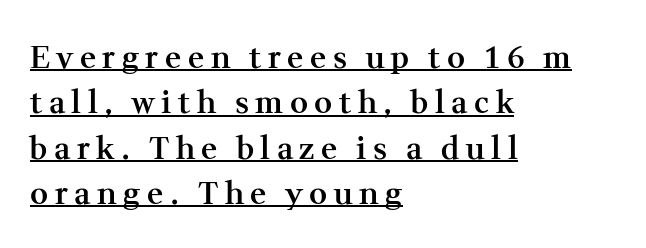
{"serif": "yes", "italic": "no", "bold": "semi", "weight": "semibold", "width": "normal", "stroke_contrast": "medium", "x_height": "medium", "monospaced": "no", "underline": "yes", "align": "left", "line_spacing": "normal", "line_spacing_ratio": 1.46, "letter_spacing": "wide", "letter_spacing_em": 0.21, "glyph_px": 31}
